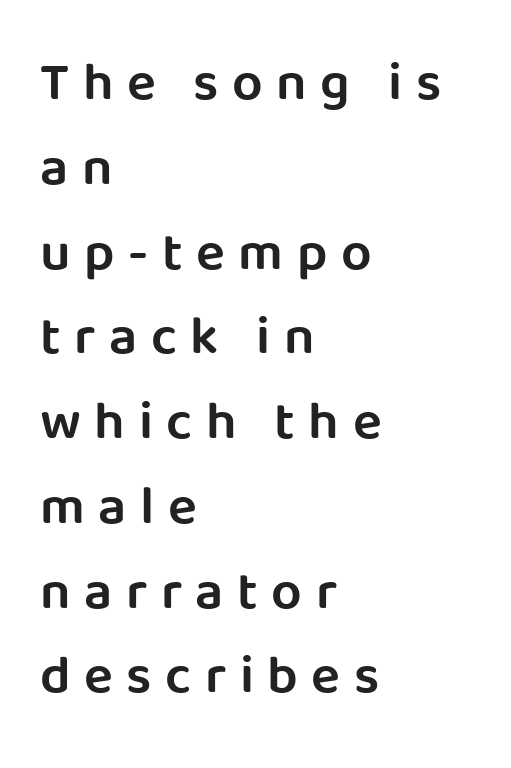
Q: Is the text bold? A: Semi-bold.
Q: Is the text italic (slanted)? A: No, it is upright.
Q: Is the typeface a serif or a sans-serif typeface? A: Sans-serif.
Q: Is the text underlined? A: No.
Q: How is the paragraph aligned? A: Left-aligned.
Q: Is the spacing between letters normal or unusually wide? A: Unusually wide.
Q: Is the spacing between lines tight, normal or loose? A: Normal.
Q: Width (condensed, normal, or wide)? A: Normal.
Q: Stroke contrast? A: Low.
Q: x-height? A: Large.
Q: Monospaced? A: No.
